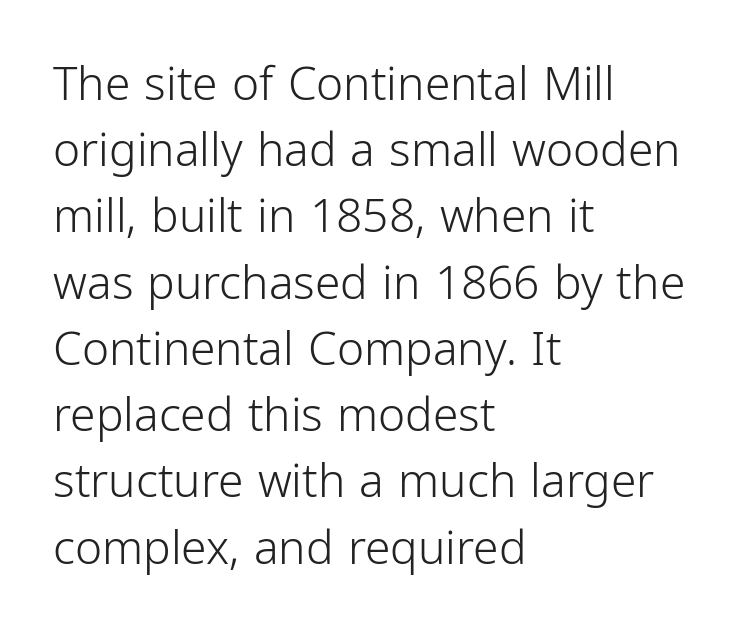
Summary of vertical rhythm: regular, with standard interline spacing. Students, note that the glyphs here touch the page at normal intervals. Descenders are the only things crossing below the line. Typeset ragged right — the left edge is the straight one. The type family on display is of the sans-serif kind. The characters are drawn with everyday or finer stroke widths.
